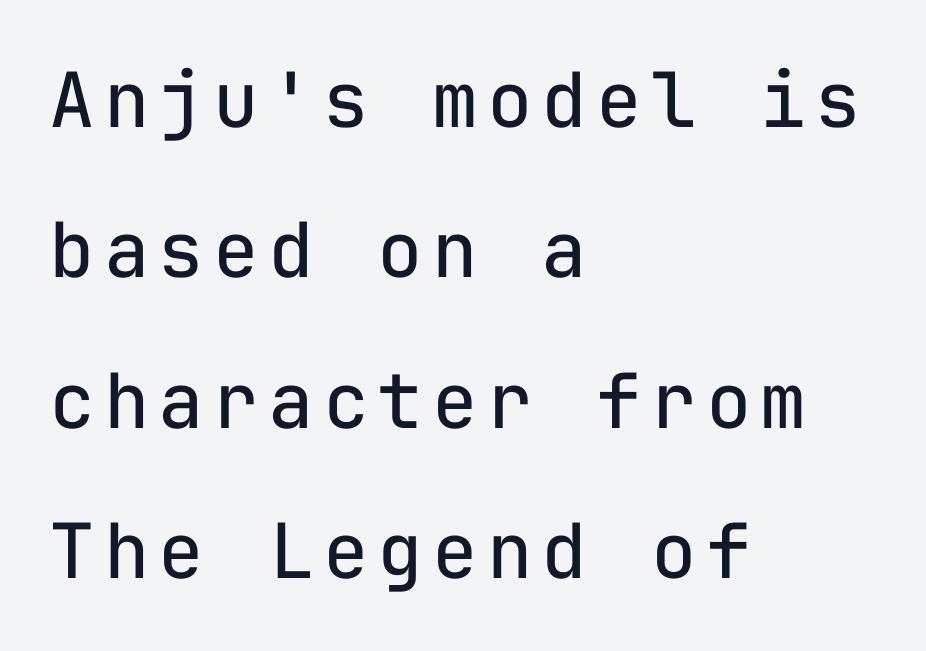
{"serif": "no", "italic": "no", "bold": "no", "weight": "regular", "width": "normal", "stroke_contrast": "low", "x_height": "medium", "monospaced": "yes", "underline": "no", "align": "left", "line_spacing": "loose", "line_spacing_ratio": 1.98, "glyph_px": 76}
